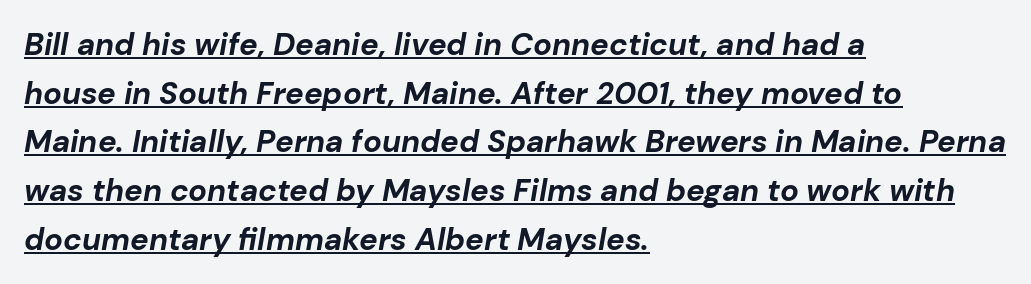
Q: Is the text bold? A: Yes.
Q: Is the text italic (slanted)? A: Yes, it leans right by about 10 degrees.
Q: Is the text underlined? A: Yes.
Q: How is the paragraph aligned? A: Left-aligned.
Q: Is the spacing between letters normal or unusually wide? A: Normal.
Q: Is the spacing between lines tight, normal or loose? A: Normal.
Q: Width (condensed, normal, or wide)? A: Normal.
Q: Stroke contrast? A: Low.
Q: x-height? A: Medium.
Q: Monospaced? A: No.
